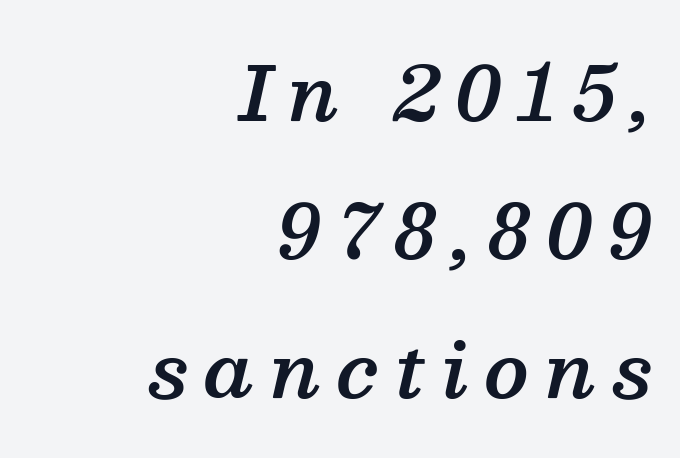
The image shows 74 px semibold serif type, italic (leaning right); set right-aligned, line spacing 1.87x, unusually wide letter spacing (+0.22 em), not underlined; medium stroke contrast and a medium x-height.
